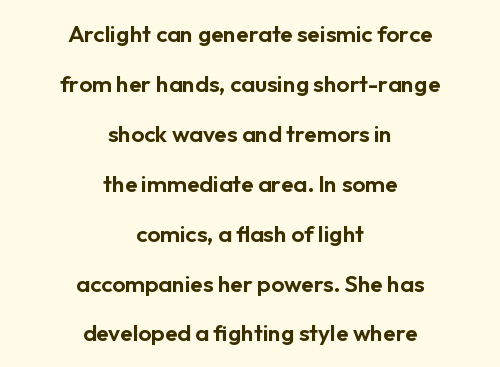
The zone under the glyphs is completely vacant. The vertical gap from one line to the next is large. The horizontal fit of the characters is conventional and even. Every stem runs plumb, perpendicular to the baseline.
